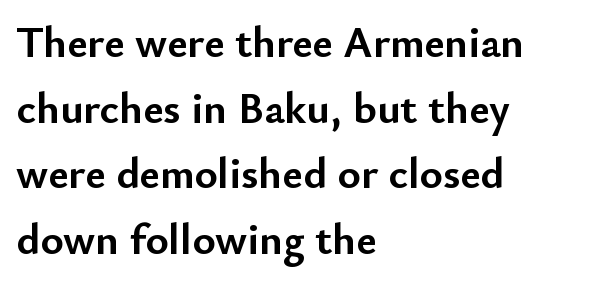
{"serif": "no", "italic": "no", "bold": "yes", "weight": "semibold", "width": "normal", "stroke_contrast": "low", "x_height": "small", "monospaced": "no", "underline": "no", "align": "left", "line_spacing": "normal", "line_spacing_ratio": 1.49, "letter_spacing": "normal", "letter_spacing_em": 0.0, "glyph_px": 44}
